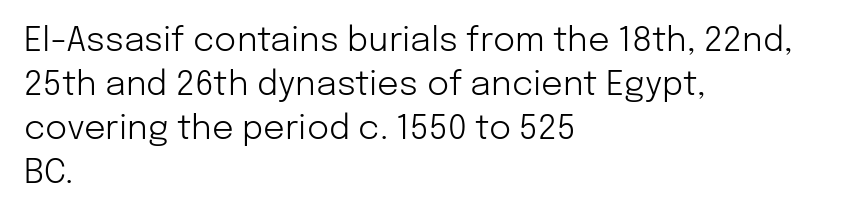
The image shows 34 px light sans-serif type, upright; set left-aligned, normal line spacing (1.29x), normal letter spacing, not underlined; low stroke contrast and a medium x-height.
